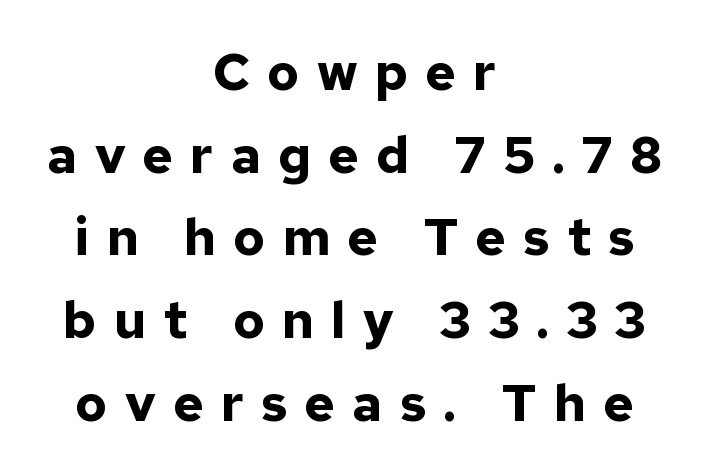
The image shows 52 px bold sans-serif type, upright; set centered, normal line spacing (1.59x), unusually wide letter spacing (+0.33 em), not underlined; low stroke contrast and a medium x-height.
